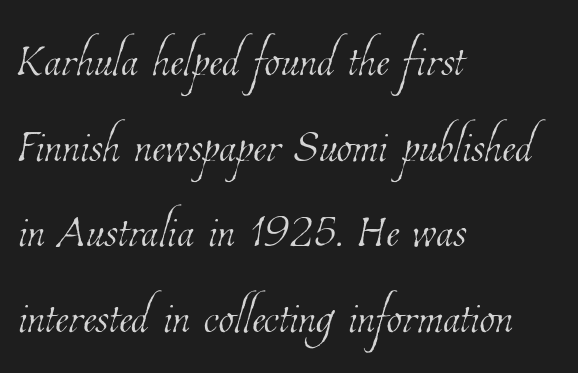
The image shows 63 px thin, condensed type; set left-aligned, normal line spacing (1.36x), normal letter spacing, not underlined; low stroke contrast and a medium x-height.
